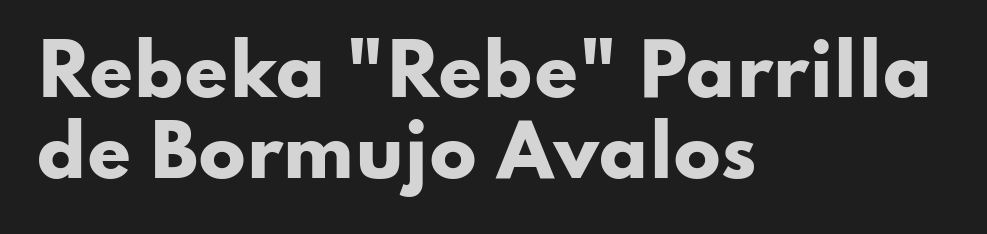
The image shows 70 px heavy, wide sans-serif type, upright; set left-aligned, line spacing 1.16x, normal letter spacing, not underlined; low stroke contrast and a small x-height.
